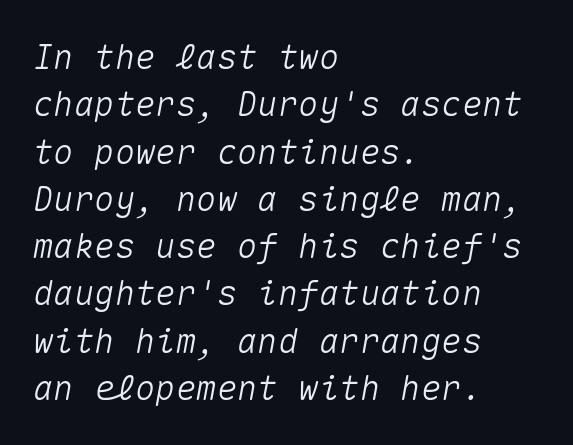
The image shows 34 px text type, italic (leaning right), monospaced; set left-aligned, normal line spacing (1.39x), normal letter spacing, not underlined; medium stroke contrast and a medium x-height.
